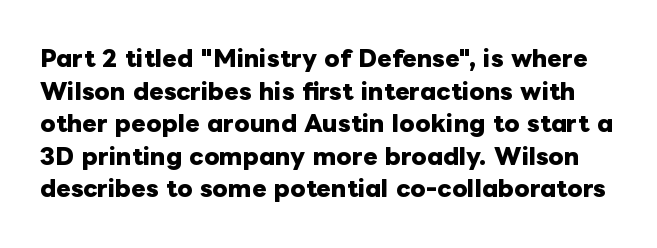
The image shows 22 px bold type, upright; set normal line spacing (1.48x), normal letter spacing, not underlined.
